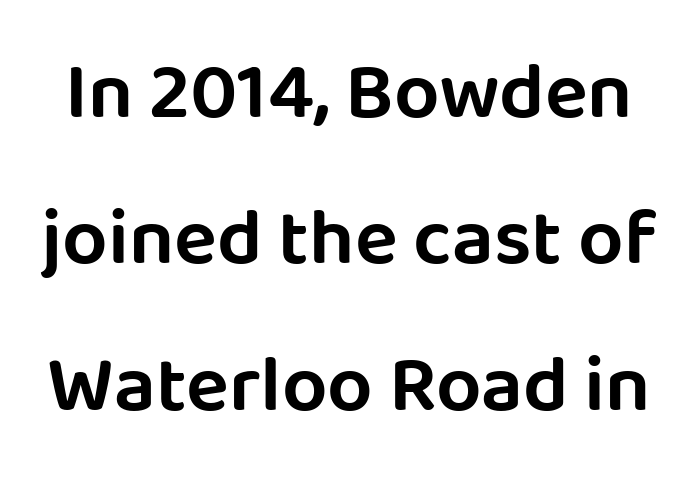
The designer went with a sans here, leaving each stem footless. Character widths vary here, with narrow letters taking less room than wide ones. Type without underlining. Students, note that the glyphs here touch the page at normal intervals. Tall strokes in this sample are plumb rather than angled.
